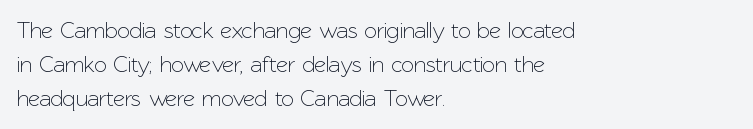
Q: Is the text italic (slanted)? A: No, it is upright.
Q: Is the text underlined? A: No.
Q: How is the paragraph aligned? A: Left-aligned.
Q: Is the spacing between letters normal or unusually wide? A: Normal.
Q: Is the spacing between lines tight, normal or loose? A: Normal.
